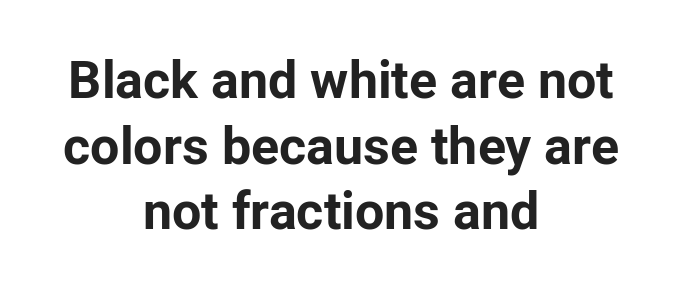
Q: Is the text bold? A: Yes.
Q: Is the text italic (slanted)? A: No, it is upright.
Q: Is the typeface a serif or a sans-serif typeface? A: Sans-serif.
Q: Is the text underlined? A: No.
Q: How is the paragraph aligned? A: Centered.
Q: Is the spacing between letters normal or unusually wide? A: Normal.
Q: Is the spacing between lines tight, normal or loose? A: Normal.
Q: Width (condensed, normal, or wide)? A: Normal.
Q: Stroke contrast? A: Low.
Q: x-height? A: Medium.
Q: Monospaced? A: No.
